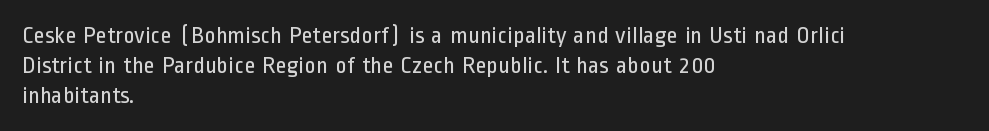
The image shows 24 px text type, upright; set left-aligned, normal line spacing (1.25x), normal letter spacing, not underlined.
